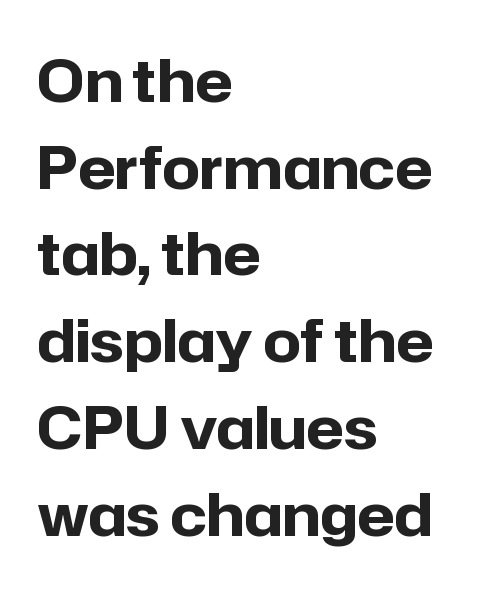
A classic flush-left, rag-right setting is used for this passage. The face used here is proportionally spaced, like ordinary book or web type. Every letter is thick-stroked: bold, no question. Letterform terminals end flat and unadorned throughout the passage. Notice how the stems are strictly vertical — no italics here.
